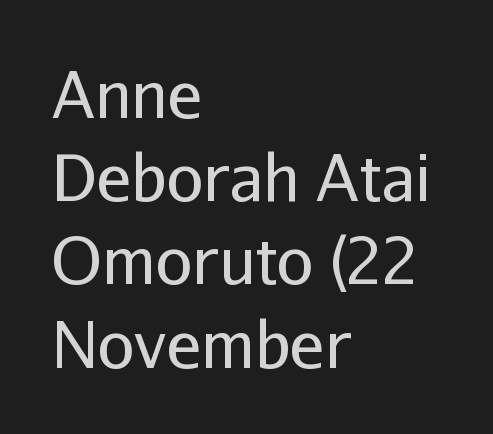
Q: Is the text bold? A: No.
Q: Is the text italic (slanted)? A: No, it is upright.
Q: Is the typeface a serif or a sans-serif typeface? A: Sans-serif.
Q: Is the text underlined? A: No.
Q: How is the paragraph aligned? A: Left-aligned.
Q: Is the spacing between letters normal or unusually wide? A: Normal.
Q: Is the spacing between lines tight, normal or loose? A: Normal.
Q: Width (condensed, normal, or wide)? A: Normal.
Q: Stroke contrast? A: Low.
Q: x-height? A: Medium.
Q: Monospaced? A: No.
